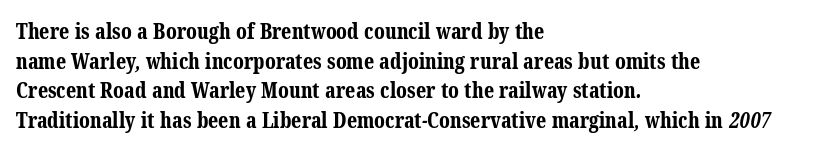
This sample uses plain, unmodified letter spacing. Plain, unruled lines of type. Notice how the passage keeps a crisp vertical edge on the left only. The line-height multiplier appears to be the usual default. You'd pick this weight for a headline — it's a proper bold.
